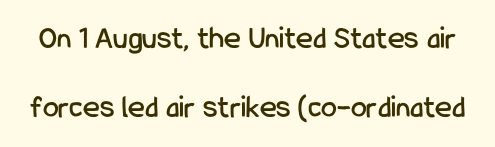
Leading is clearly above the norm, producing a sparse column. The rendering shows plain stroke endings on the letterforms — a sans-serif design. Nobody drew a line under any word here. Here the designer chose a conventional face with non-uniform glyph widths. Each word holds together tightly as a unit, with standard inter-letter gaps.
